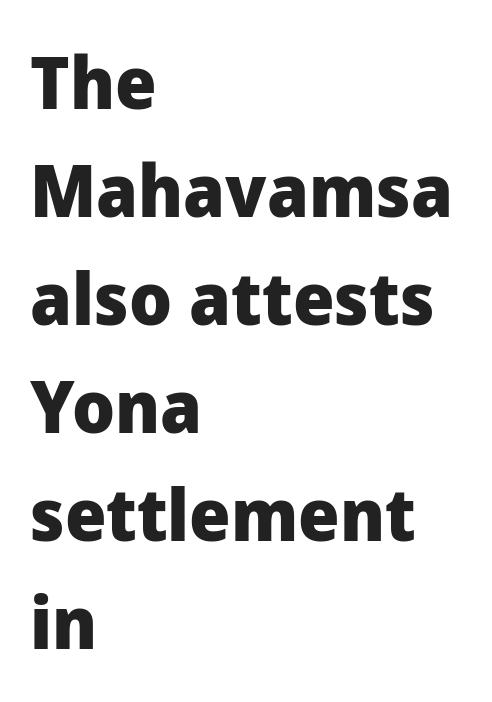
Q: Is the text bold? A: Yes.
Q: Is the text italic (slanted)? A: No, it is upright.
Q: Is the typeface a serif or a sans-serif typeface? A: Sans-serif.
Q: Is the text underlined? A: No.
Q: How is the paragraph aligned? A: Left-aligned.
Q: Is the spacing between letters normal or unusually wide? A: Normal.
Q: Is the spacing between lines tight, normal or loose? A: Normal.
Q: Width (condensed, normal, or wide)? A: Normal.
Q: Stroke contrast? A: Low.
Q: x-height? A: Medium.
Q: Monospaced? A: No.
